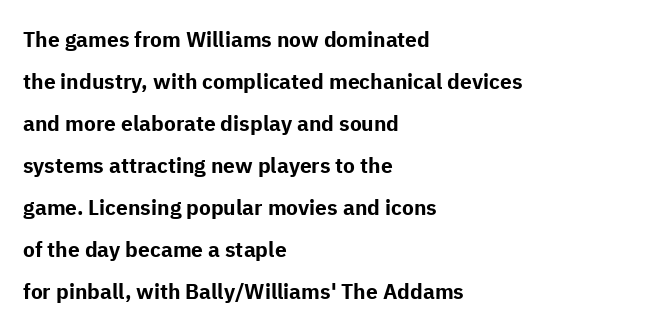
The image shows 21 px bold type, upright; set left-aligned, loose line spacing (2.0x), normal letter spacing, not underlined.
